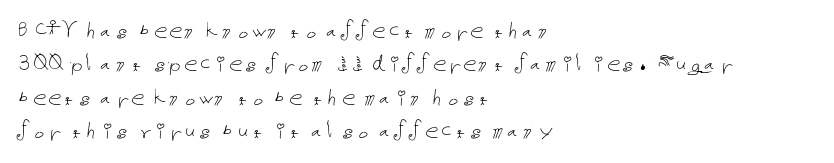
{"italic": "no", "bold": "no", "underline": "no", "align": "left", "line_spacing_ratio": 1.24, "letter_spacing": "normal", "letter_spacing_em": 0.0, "glyph_px": 27}
